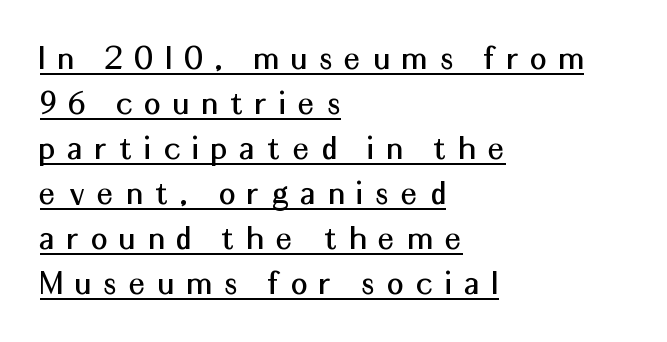
Q: Is the text italic (slanted)? A: No, it is upright.
Q: Is the typeface a serif or a sans-serif typeface? A: Sans-serif.
Q: Is the text underlined? A: Yes.
Q: How is the paragraph aligned? A: Left-aligned.
Q: Is the spacing between letters normal or unusually wide? A: Unusually wide.
Q: Is the spacing between lines tight, normal or loose? A: Normal.
Q: Width (condensed, normal, or wide)? A: Normal.
Q: Stroke contrast? A: Medium.
Q: x-height? A: Medium.
Q: Monospaced? A: No.
